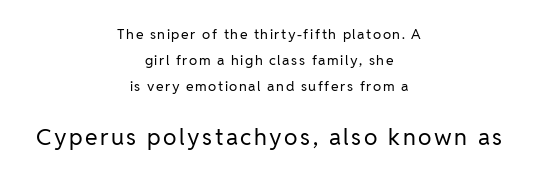
Q: Is the text bold? A: No.
Q: Is the text italic (slanted)? A: No, it is upright.
Q: Is the text underlined? A: No.
Q: How is the paragraph aligned? A: Centered.
Q: Which block of text is set in a larger size, the first (top) or the second (bottom)? A: The second (bottom) one.
